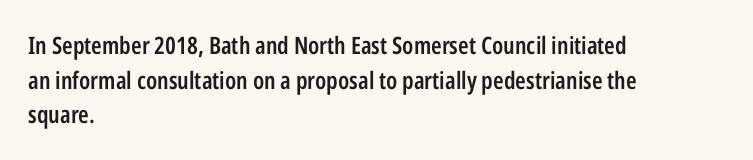
Q: Is the text bold? A: Semi-bold.
Q: Is the text italic (slanted)? A: No, it is upright.
Q: Is the text underlined? A: No.
Q: How is the paragraph aligned? A: Left-aligned.
Q: Is the spacing between letters normal or unusually wide? A: Normal.
Q: Is the spacing between lines tight, normal or loose? A: Normal.
